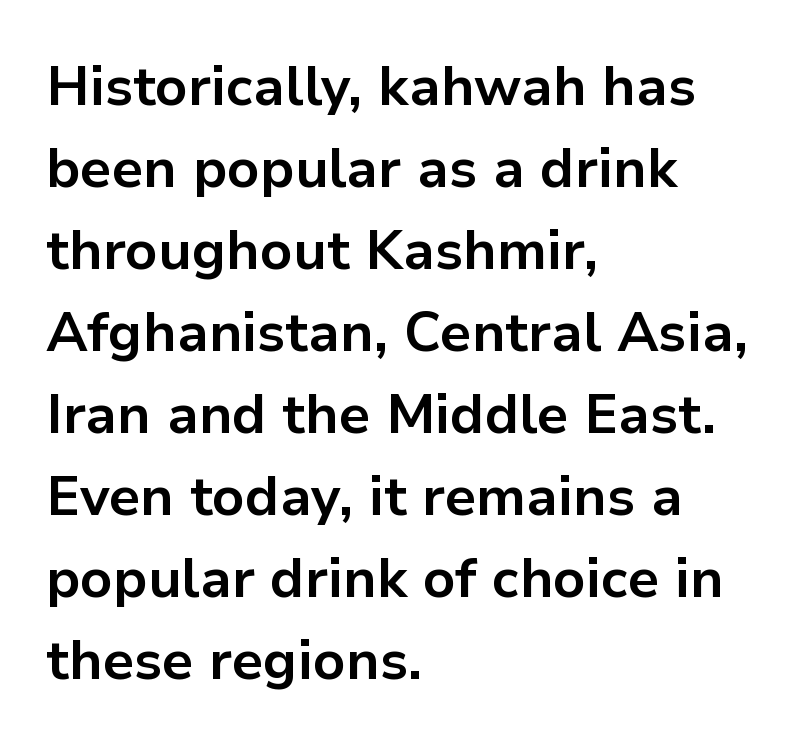
The image shows 55 px bold sans-serif type, upright; set left-aligned, normal line spacing (1.49x), normal letter spacing, not underlined; low stroke contrast and a medium x-height.
